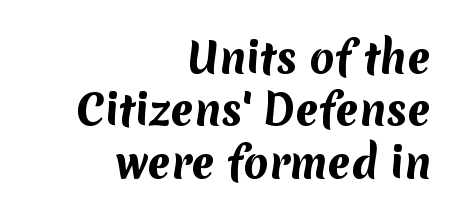
{"serif": "no", "bold": "yes", "weight": "bold", "width": "normal", "stroke_contrast": "medium", "x_height": "medium", "monospaced": "no", "underline": "no", "align": "right", "line_spacing": "normal", "line_spacing_ratio": 1.28, "letter_spacing": "normal", "letter_spacing_em": 0.0, "glyph_px": 41}
